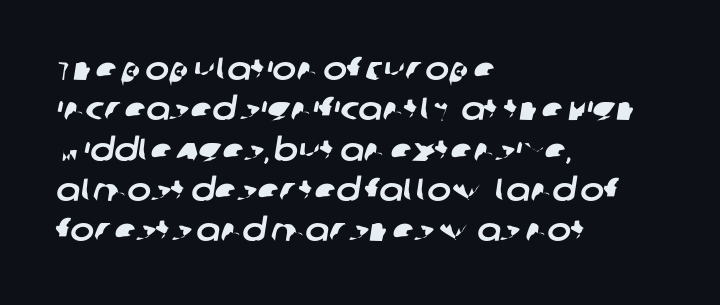
Q: Is the typeface a serif or a sans-serif typeface? A: Sans-serif.
Q: Is the text underlined? A: No.
Q: How is the paragraph aligned? A: Left-aligned.
Q: Is the spacing between letters normal or unusually wide? A: Normal.
Q: Is the spacing between lines tight, normal or loose? A: Normal.
Q: Width (condensed, normal, or wide)? A: Normal.
Q: Stroke contrast? A: Low.
Q: x-height? A: Large.
Q: Monospaced? A: No.
